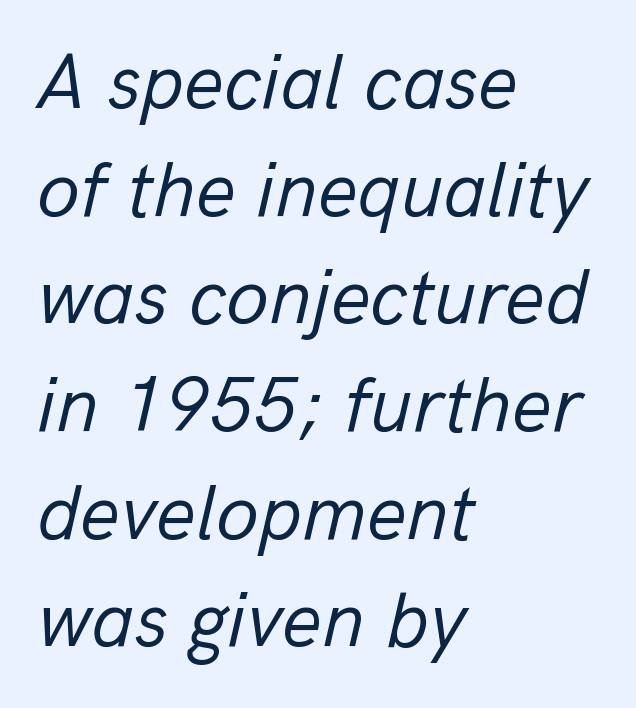
{"italic": "yes", "lean": "right", "slant_degrees": 13, "bold": "no", "weight": "regular", "width": "normal", "stroke_contrast": "low", "x_height": "medium", "monospaced": "no", "underline": "no", "align": "left", "line_spacing": "normal", "line_spacing_ratio": 1.38, "letter_spacing": "normal", "letter_spacing_em": 0.0, "glyph_px": 78}
